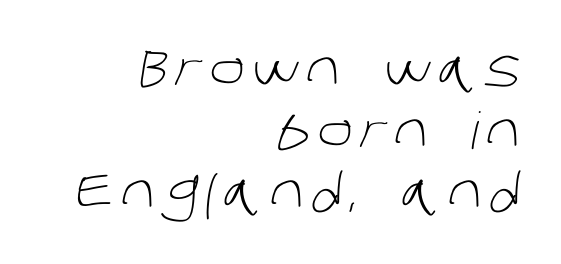
The image shows 51 px light sans-serif type; set right-aligned, line spacing 1.21x, not underlined; low stroke contrast and a large x-height.
